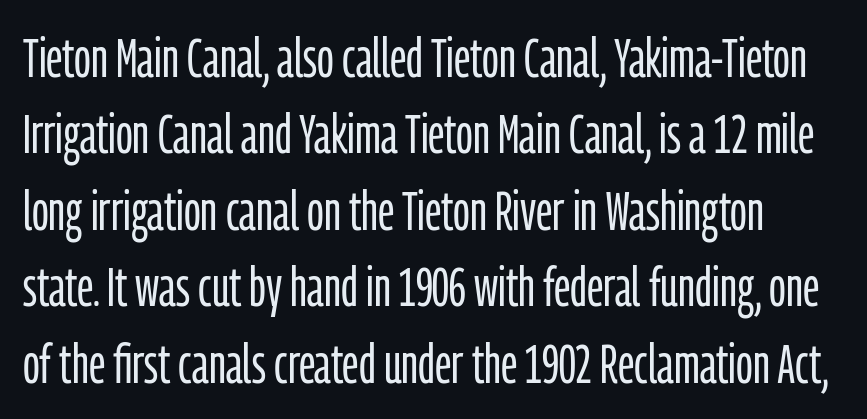
Posture: straight, roman, zero tilt. The typeface chosen for these lines omits serifs. The letters sit at their default tracking, neither squeezed nor spread. The face used here is proportionally spaced, like ordinary book or web type.
